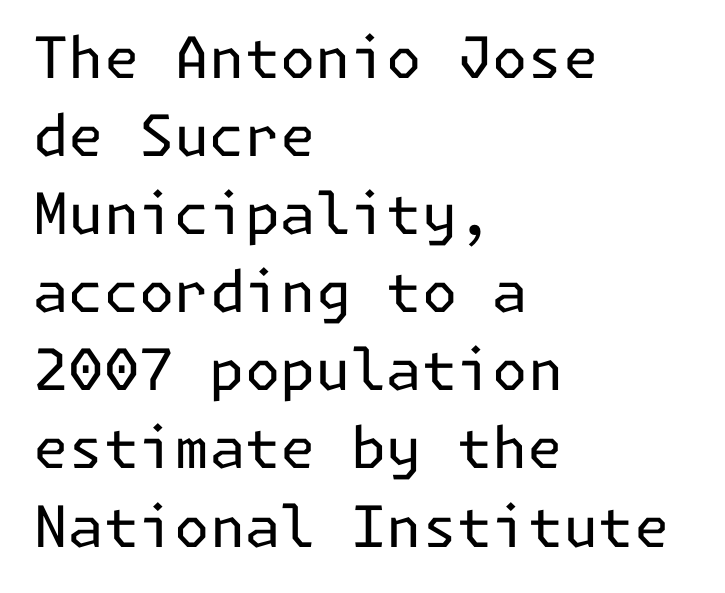
The image shows 57 px regular-weight sans-serif type, upright; set left-aligned, normal line spacing (1.37x), normal letter spacing, not underlined; low stroke contrast and a medium x-height.
